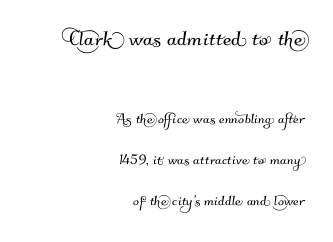
Q: Is the text underlined? A: No.
Q: How is the paragraph aligned? A: Right-aligned.
Q: Is the spacing between letters normal or unusually wide? A: Normal.
Q: Is the spacing between lines tight, normal or loose? A: Loose.
Q: Which block of text is set in a larger size, the first (top) or the second (bottom)? A: The first (top) one.
